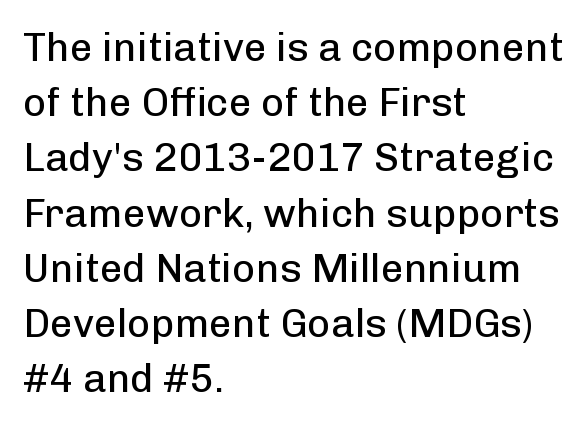
{"serif": "no", "italic": "no", "bold": "no", "weight": "regular", "width": "normal", "stroke_contrast": "low", "x_height": "medium", "monospaced": "no", "underline": "no", "align": "left", "line_spacing": "normal", "line_spacing_ratio": 1.38, "letter_spacing": "normal", "letter_spacing_em": 0.0, "glyph_px": 40}
